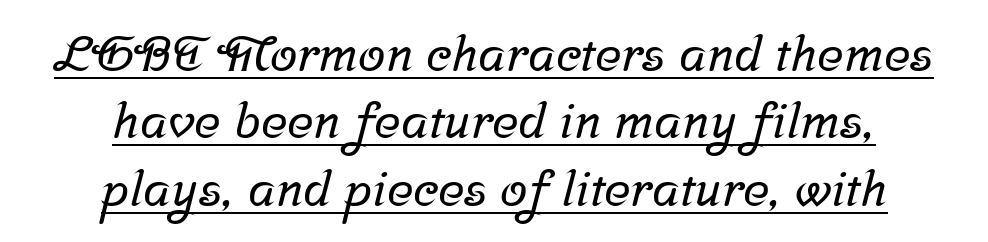
Spacing verdict: proportional, widths tailored to each character. Leftover space on each line is divided equally before and after the words. Between one letter and the next there's only the usual sliver of space. A continuous stroke trails under the words, as in a hyperlink.
